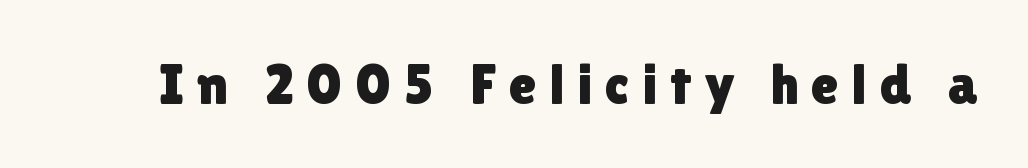
The letters advance in unequal steps, a hallmark of proportional type. This sample uses an upright cut, with every glyph sitting square on the baseline. The string is rendered with underlining switched off. Typographically, this falls in the sans-serif category.
